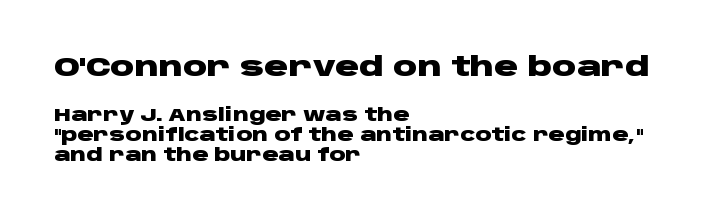
Q: Is the text bold? A: Yes.
Q: Is the text italic (slanted)? A: No, it is upright.
Q: Is the text underlined? A: No.
Q: How is the paragraph aligned? A: Left-aligned.
Q: Is the spacing between letters normal or unusually wide? A: Normal.
Q: Is the spacing between lines tight, normal or loose? A: Tight.
Q: Which block of text is set in a larger size, the first (top) or the second (bottom)? A: The first (top) one.
